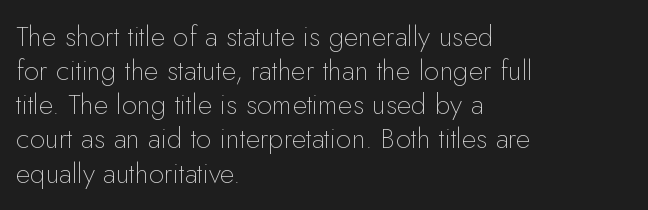
{"serif": "no", "italic": "no", "bold": "no", "weight": "thin", "width": "normal", "stroke_contrast": "low", "x_height": "small", "monospaced": "no", "underline": "no", "align": "left", "line_spacing_ratio": 1.22, "letter_spacing": "normal", "letter_spacing_em": 0.0, "glyph_px": 28}
